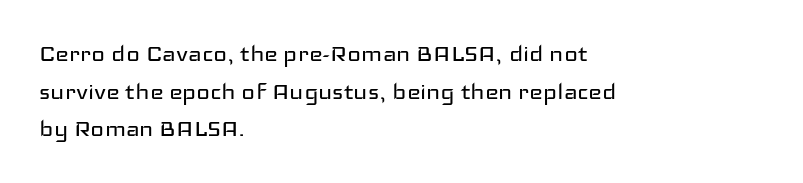
Q: Is the text bold? A: No.
Q: Is the text italic (slanted)? A: No, it is upright.
Q: Is the typeface a serif or a sans-serif typeface? A: Sans-serif.
Q: Is the text underlined? A: No.
Q: How is the paragraph aligned? A: Left-aligned.
Q: Is the spacing between letters normal or unusually wide? A: Normal.
Q: Is the spacing between lines tight, normal or loose? A: Normal.
Q: Width (condensed, normal, or wide)? A: Wide.
Q: Stroke contrast? A: Low.
Q: x-height? A: Medium.
Q: Monospaced? A: No.
